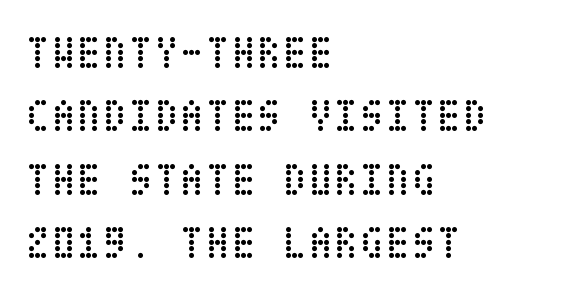
{"italic": "no", "bold": "no", "weight": "regular", "width": "condensed", "stroke_contrast": "low", "x_height": "large", "underline": "no", "align": "left", "line_spacing": "normal", "line_spacing_ratio": 1.35, "letter_spacing": "normal", "letter_spacing_em": 0.0, "glyph_px": 47}
